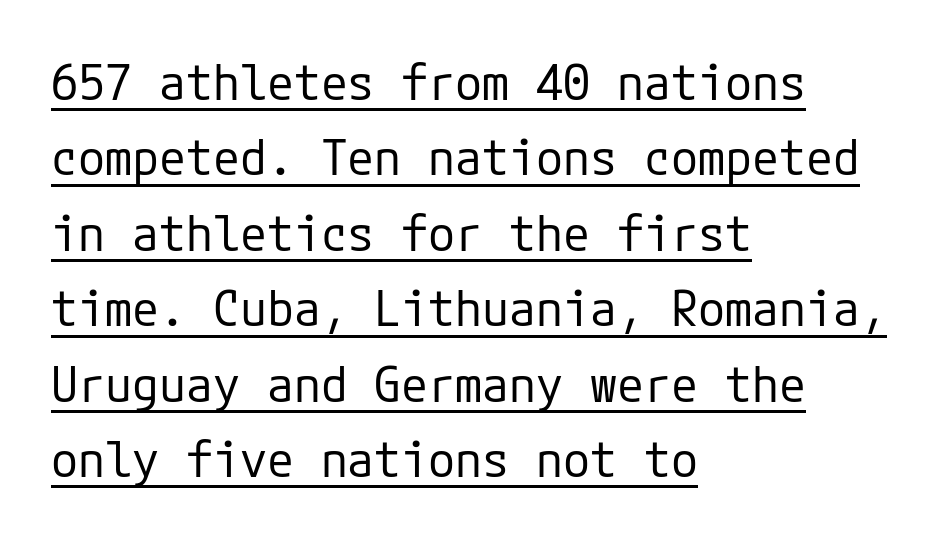
Q: Is the text bold? A: No.
Q: Is the text italic (slanted)? A: No, it is upright.
Q: Is the typeface a serif or a sans-serif typeface? A: Sans-serif.
Q: Is the text underlined? A: Yes.
Q: How is the paragraph aligned? A: Left-aligned.
Q: Is the spacing between letters normal or unusually wide? A: Normal.
Q: Is the spacing between lines tight, normal or loose? A: Normal.
Q: Width (condensed, normal, or wide)? A: Normal.
Q: Stroke contrast? A: Low.
Q: x-height? A: Medium.
